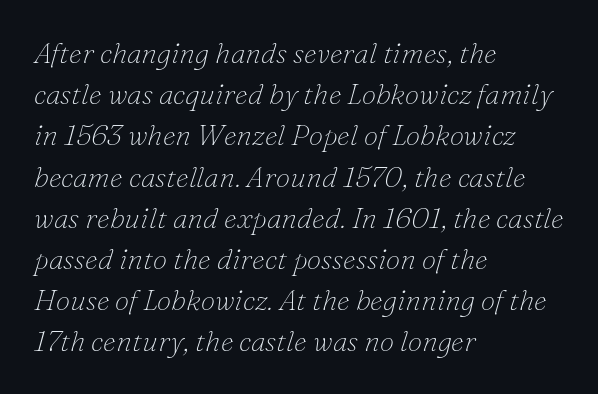
{"serif": "yes", "italic": "yes", "lean": "right", "slant_degrees": 16, "bold": "no", "weight": "thin", "width": "normal", "stroke_contrast": "low", "x_height": "small", "monospaced": "no", "underline": "no", "align": "left", "line_spacing": "normal", "line_spacing_ratio": 1.42, "letter_spacing": "normal", "letter_spacing_em": 0.0, "glyph_px": 29}
